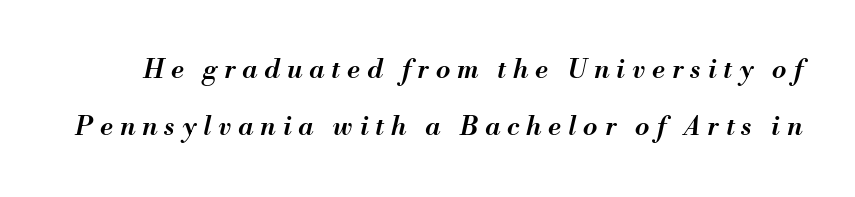
Q: Is the text bold? A: Semi-bold.
Q: Is the text italic (slanted)? A: Yes, it leans right by about 13 degrees.
Q: Is the text underlined? A: No.
Q: Is the spacing between letters normal or unusually wide? A: Unusually wide.
Q: Is the spacing between lines tight, normal or loose? A: Loose.
